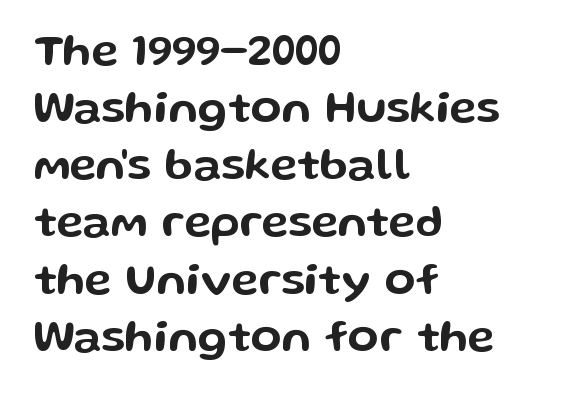
{"serif": "no", "italic": "no", "width": "wide", "stroke_contrast": "low", "x_height": "medium", "monospaced": "no", "underline": "no", "align": "left", "line_spacing": "normal", "line_spacing_ratio": 1.27, "letter_spacing": "normal", "letter_spacing_em": 0.0, "glyph_px": 45}
